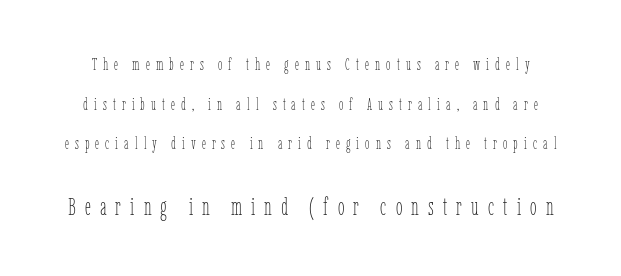
{"italic": "no", "bold": "no", "underline": "no", "line_spacing": "loose", "line_spacing_ratio": 2.48, "letter_spacing": "wide", "letter_spacing_em": 0.38, "larger_block": "second", "size_ratio": 1.5, "glyph_px": 24}
